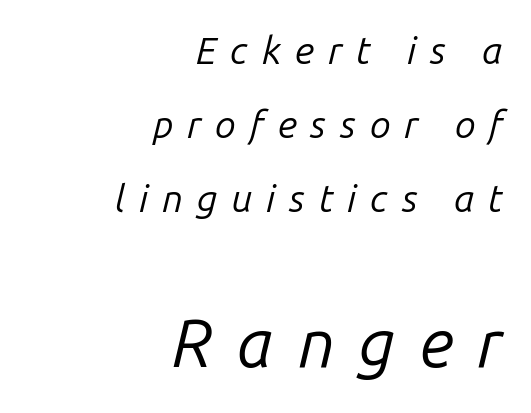
{"italic": "yes", "lean": "right", "slant_degrees": 14, "bold": "no", "weight": "regular", "width": "normal", "stroke_contrast": "low", "x_height": "medium", "monospaced": "no", "underline": "no", "align": "right", "line_spacing": "loose", "line_spacing_ratio": 1.95, "letter_spacing": "wide", "letter_spacing_em": 0.36, "larger_block": "second", "size_ratio": 1.76, "glyph_px": 67}
